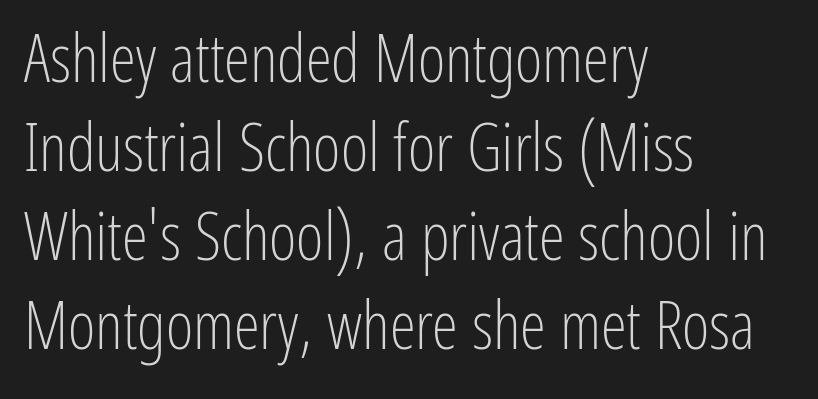
One-word summary of the alignment: left. Nothing unusual about the tracking: characters are spaced as the font intends. Is the stroke heavy? The answer is a plain regular-or-lighter. Words float on clear page, feet unadorned. Leading: standard. What kind of face is this? One without serifs — a sans.
